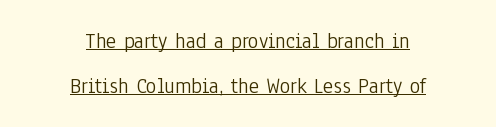
Teacher's note: observe the equal gaps on both sides — that is centered alignment. Regarding leading, the lines here are spaced well apart. The glyphs are accompanied by a horizontal stroke just below them. The letterforms sit shoulder to shoulder at normal distance. Tall strokes in this sample are plumb rather than angled.
